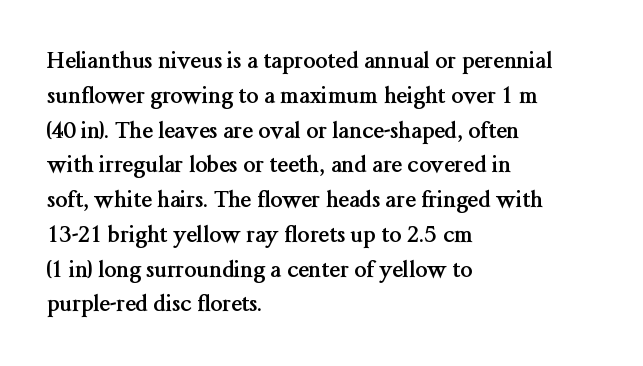
Q: Is the text bold? A: Yes.
Q: Is the text italic (slanted)? A: No, it is upright.
Q: Is the text underlined? A: No.
Q: How is the paragraph aligned? A: Left-aligned.
Q: Is the spacing between letters normal or unusually wide? A: Normal.
Q: Is the spacing between lines tight, normal or loose? A: Normal.
